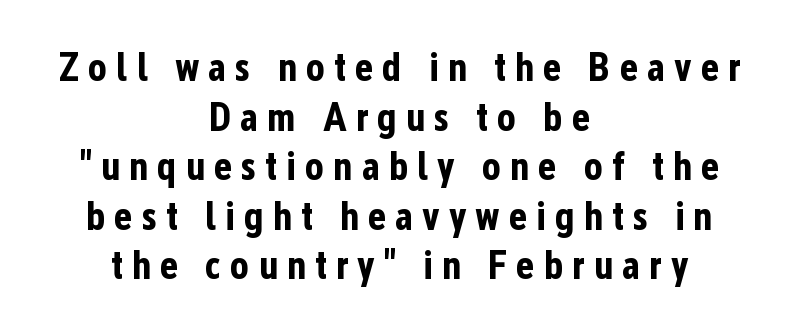
{"serif": "no", "italic": "no", "bold": "yes", "weight": "bold", "width": "condensed", "stroke_contrast": "low", "x_height": "medium", "monospaced": "no", "underline": "no", "align": "center", "line_spacing_ratio": 1.24, "letter_spacing": "wide", "letter_spacing_em": 0.22, "glyph_px": 40}
